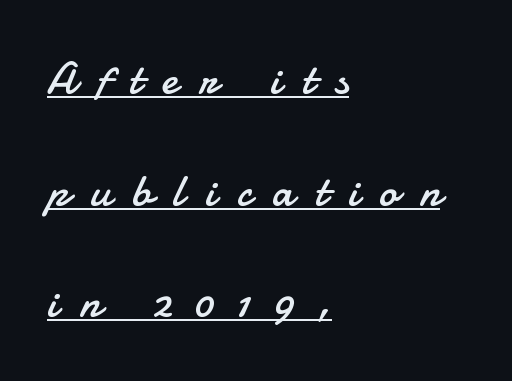
Q: Is the text bold? A: No.
Q: Is the text italic (slanted)? A: Yes.
Q: Is the typeface a serif or a sans-serif typeface? A: Sans-serif.
Q: Is the text underlined? A: Yes.
Q: How is the paragraph aligned? A: Left-aligned.
Q: Is the spacing between letters normal or unusually wide? A: Unusually wide.
Q: Is the spacing between lines tight, normal or loose? A: Loose.
Q: Width (condensed, normal, or wide)? A: Normal.
Q: Stroke contrast? A: Low.
Q: x-height? A: Small.
Q: Monospaced? A: No.
